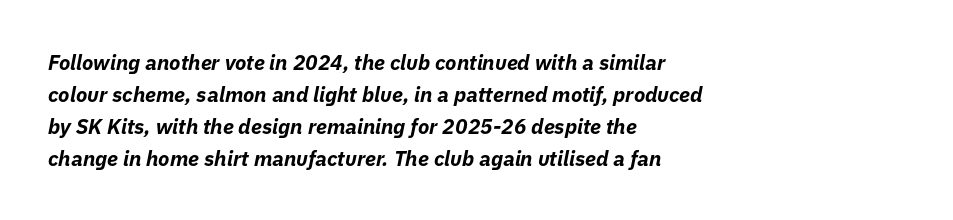
The passage is arranged the way most books set body copy — flush left. You'd pick this weight for a headline — it's a proper bold. The passage shown has conventional tracking throughout. Notice how descenders clear the ascenders below comfortably — that's standard leading.
